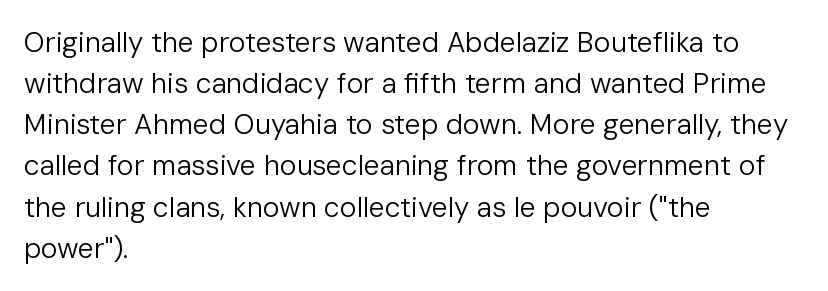
{"serif": "no", "italic": "no", "bold": "no", "weight": "regular", "width": "normal", "stroke_contrast": "low", "x_height": "medium", "monospaced": "no", "underline": "no", "align": "left", "line_spacing": "normal", "line_spacing_ratio": 1.47, "letter_spacing": "normal", "letter_spacing_em": 0.0, "glyph_px": 28}
